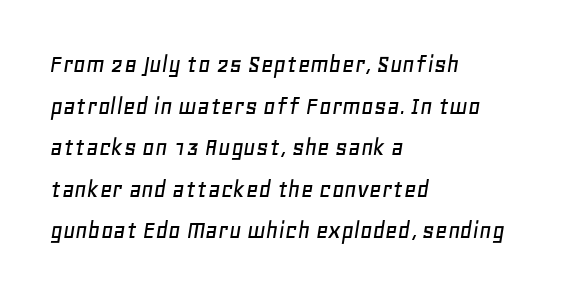
Beneath every word, the page is bare. The typesetter chose a ragged-right arrangement here. It's the slanting kind of type. Students, note that the glyphs here touch the page at normal intervals. This block has exactly the height ordinary leading produces.
